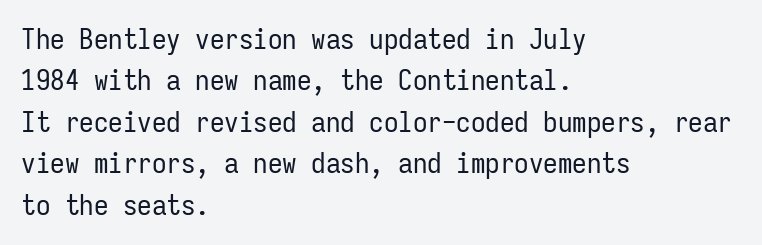
The image shows 29 px regular-weight, condensed sans-serif type, upright, monospaced; set left-aligned, normal line spacing (1.43x), normal letter spacing, not underlined; low stroke contrast and a medium x-height.
